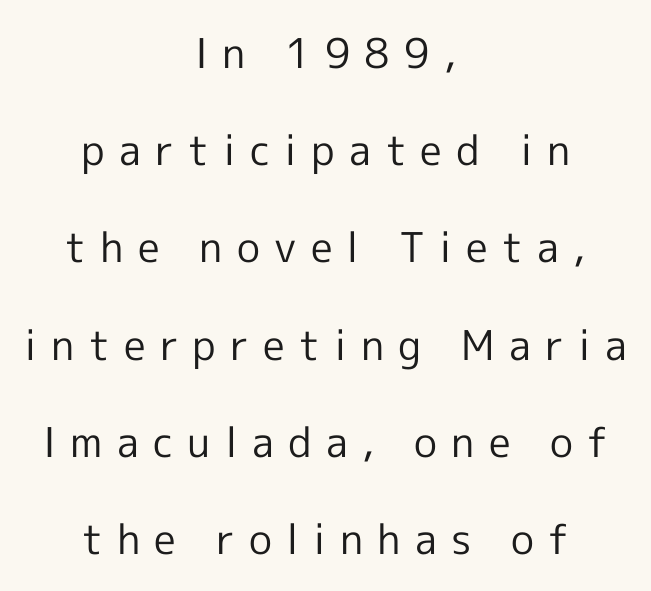
Q: Is the text bold? A: No.
Q: Is the text italic (slanted)? A: No, it is upright.
Q: Is the typeface a serif or a sans-serif typeface? A: Sans-serif.
Q: Is the text underlined? A: No.
Q: How is the paragraph aligned? A: Centered.
Q: Is the spacing between letters normal or unusually wide? A: Unusually wide.
Q: Is the spacing between lines tight, normal or loose? A: Loose.
Q: Width (condensed, normal, or wide)? A: Normal.
Q: x-height? A: Medium.
Q: Monospaced? A: No.
